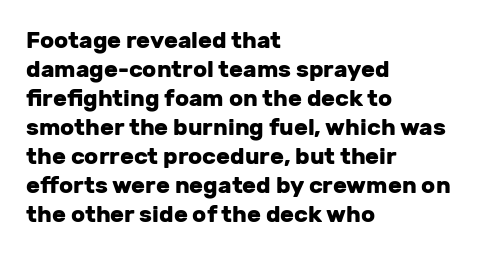
Q: Is the text bold? A: Yes.
Q: Is the text italic (slanted)? A: No, it is upright.
Q: Is the text underlined? A: No.
Q: How is the paragraph aligned? A: Left-aligned.
Q: Is the spacing between letters normal or unusually wide? A: Normal.
Q: Is the spacing between lines tight, normal or loose? A: Normal.
